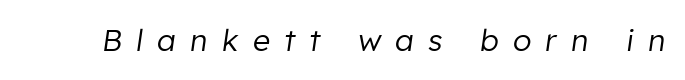
Between one letter and the next there's a generous, obvious gap. An italicized treatment has been applied to the whole sample. The passage shown is typed in a proportional face where columns would drift. Is this a heavy cut? Hardly; it is regular or lighter. A bare baseline throughout the passage.
